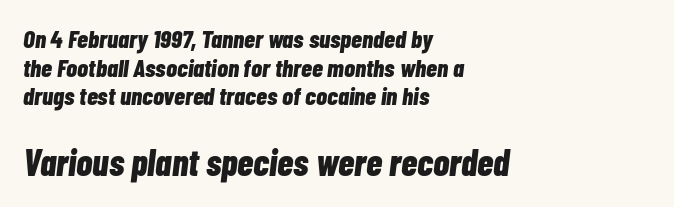
The image shows 37 px bold, condensed type, italic (leaning right); set left-aligned, tight line spacing (1.15x), normal letter spacing, not underlined; the second (bottom) block is 1.48x larger; low stroke contrast and a medium x-height.
